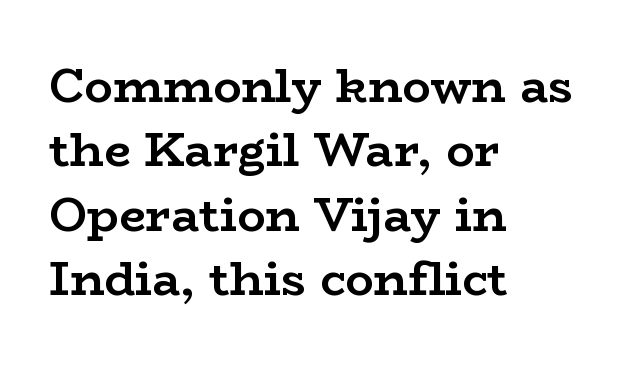
Q: Is the text bold? A: Yes.
Q: Is the text italic (slanted)? A: No, it is upright.
Q: Is the typeface a serif or a sans-serif typeface? A: Serif.
Q: Is the text underlined? A: No.
Q: How is the paragraph aligned? A: Left-aligned.
Q: Is the spacing between letters normal or unusually wide? A: Normal.
Q: Is the spacing between lines tight, normal or loose? A: Normal.
Q: Width (condensed, normal, or wide)? A: Wide.
Q: Stroke contrast? A: Low.
Q: x-height? A: Medium.
Q: Monospaced? A: No.
